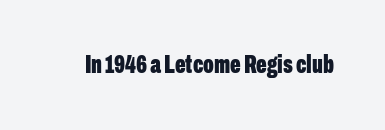
{"italic": "no", "bold": "yes", "underline": "no", "letter_spacing": "normal", "letter_spacing_em": 0.0, "glyph_px": 25}
